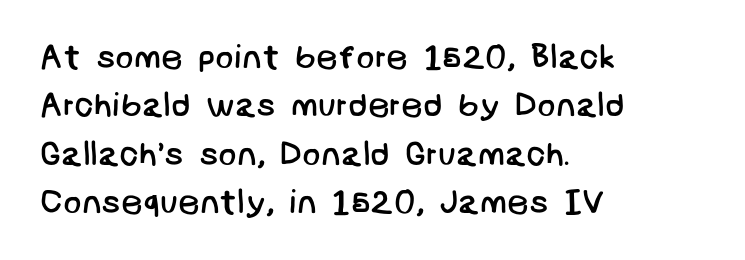
Q: Is the text bold? A: No.
Q: Is the typeface a serif or a sans-serif typeface? A: Sans-serif.
Q: Is the text underlined? A: No.
Q: How is the paragraph aligned? A: Left-aligned.
Q: Is the spacing between letters normal or unusually wide? A: Normal.
Q: Is the spacing between lines tight, normal or loose? A: Normal.
Q: Width (condensed, normal, or wide)? A: Normal.
Q: Stroke contrast? A: Low.
Q: x-height? A: Large.
